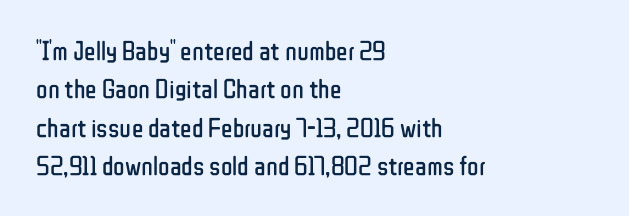
{"italic": "no", "bold": "no", "underline": "no", "align": "left", "line_spacing": "normal", "line_spacing_ratio": 1.42, "letter_spacing": "normal", "letter_spacing_em": 0.0, "glyph_px": 27}
